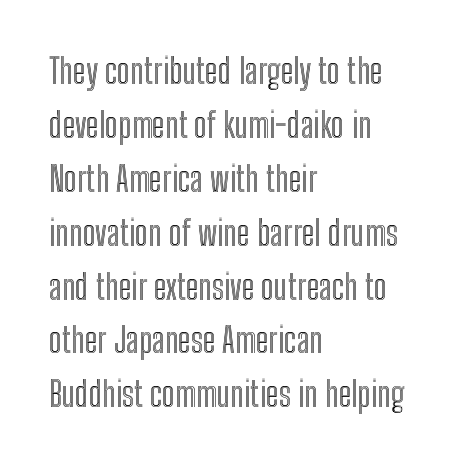
These lines sit exactly where default settings would place them. Standard letterfit; no display-style spreading of the glyphs. The paragraph has a hard left edge and a soft right edge. The letters stand upright; this is a roman face. Here the designer chose a conventional face with non-uniform glyph widths. The baseline area is clear.
